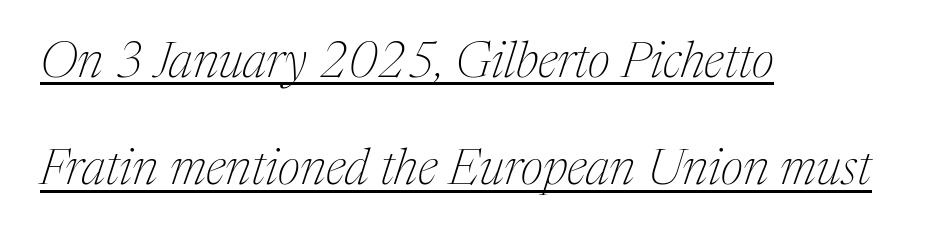
{"serif": "yes", "italic": "yes", "lean": "right", "slant_degrees": 17, "bold": "no", "weight": "thin", "width": "normal", "stroke_contrast": "medium", "x_height": "medium", "monospaced": "no", "underline": "yes", "align": "left", "line_spacing": "loose", "line_spacing_ratio": 2.15, "letter_spacing": "normal", "letter_spacing_em": 0.0, "glyph_px": 50}
